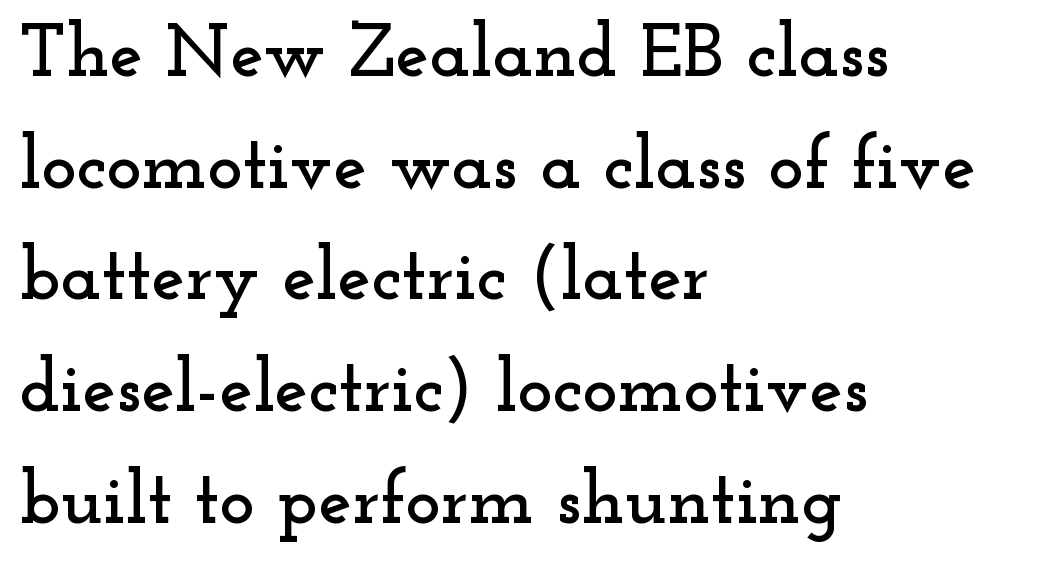
Q: Is the text italic (slanted)? A: No, it is upright.
Q: Is the typeface a serif or a sans-serif typeface? A: Serif.
Q: Is the text underlined? A: No.
Q: How is the paragraph aligned? A: Left-aligned.
Q: Is the spacing between letters normal or unusually wide? A: Normal.
Q: Is the spacing between lines tight, normal or loose? A: Normal.
Q: Width (condensed, normal, or wide)? A: Wide.
Q: Stroke contrast? A: Low.
Q: x-height? A: Small.
Q: Monospaced? A: No.
